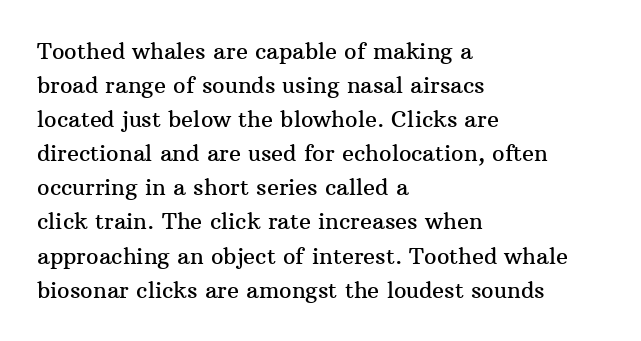
{"italic": "no", "underline": "no", "align": "left", "line_spacing": "normal", "line_spacing_ratio": 1.55, "letter_spacing": "normal", "letter_spacing_em": 0.0, "glyph_px": 22}
